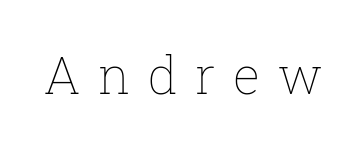
The image shows 51 px thin type, upright; set unusually wide letter spacing (+0.34 em), not underlined; low stroke contrast and a medium x-height.
